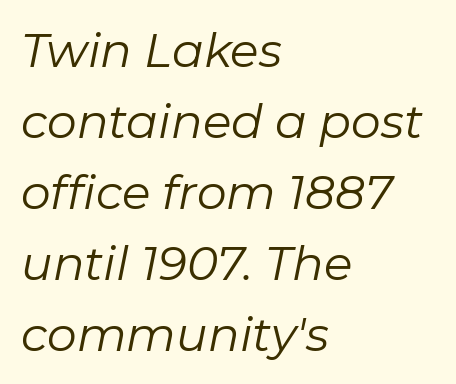
{"italic": "yes", "lean": "right", "slant_degrees": 11, "bold": "no", "weight": "regular", "width": "normal", "stroke_contrast": "low", "x_height": "medium", "monospaced": "no", "underline": "no", "align": "left", "line_spacing": "normal", "line_spacing_ratio": 1.51, "letter_spacing": "normal", "letter_spacing_em": 0.0, "glyph_px": 47}
